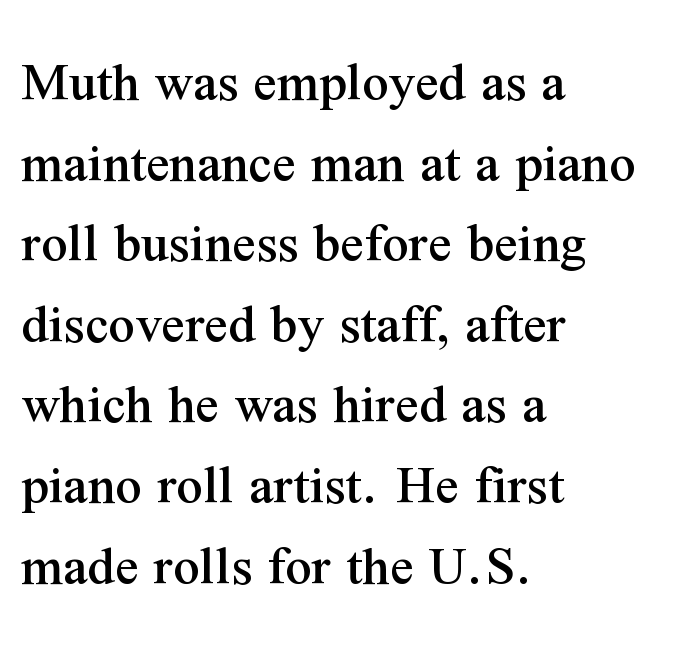
These lines are composed in type with serifs. Line beginnings align vertically; line endings do not. Does extra space separate the letters? No, they use regular spacing. Characters remain perfectly vertical along every line. Here the designer chose a conventional face with non-uniform glyph widths.
